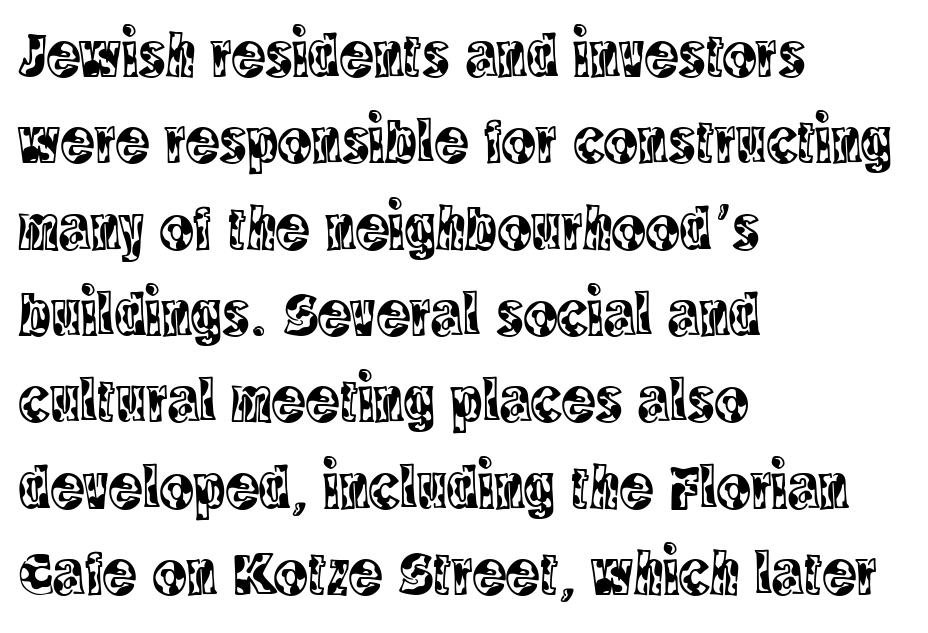
Descenders are the only things crossing below the line. Notice how the stems are strictly vertical — no italics here. A student would call this left alignment; a typographer would say flush left, rag right. The text was rendered using a seriffed face with decorative stroke endings. Characters follow at the spacing the type designer built in. Character widths vary here, with narrow letters taking less room than wide ones.
